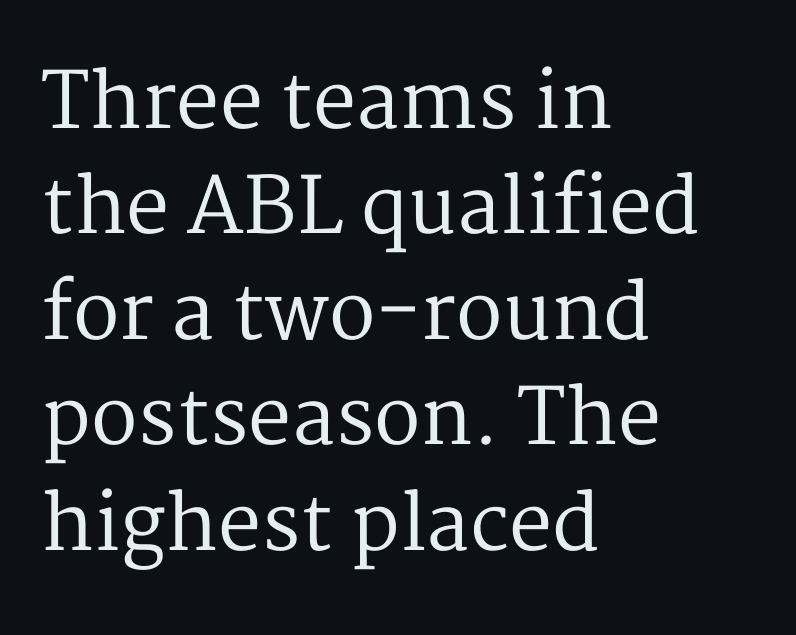
{"serif": "yes", "italic": "no", "bold": "no", "weight": "regular", "width": "normal", "stroke_contrast": "medium", "x_height": "medium", "monospaced": "no", "underline": "no", "align": "left", "line_spacing": "normal", "line_spacing_ratio": 1.37, "letter_spacing": "normal", "letter_spacing_em": 0.0, "glyph_px": 77}
